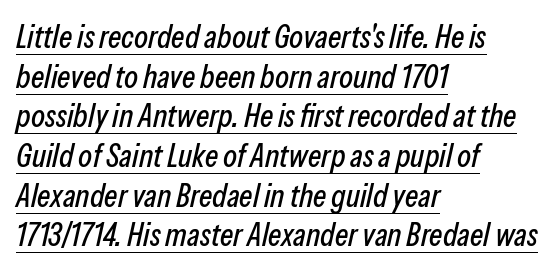
The image shows 32 px condensed type, italic (leaning right); set left-aligned, line spacing 1.24x, normal letter spacing, underlined; low stroke contrast and a medium x-height.
